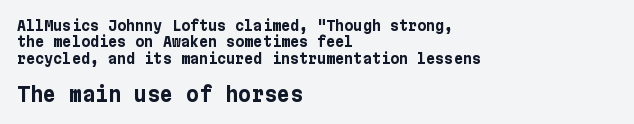
The image shows 20 px bold type, upright; set left-aligned, line spacing 1.17x, normal letter spacing, not underlined; the second (bottom) block is 1.43x larger.
